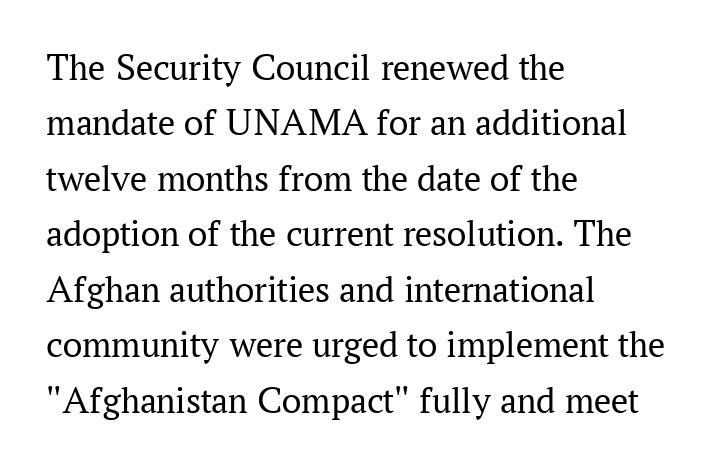
The image shows 38 px regular-weight serif type, upright; set left-aligned, normal line spacing (1.46x), normal letter spacing, not underlined; medium stroke contrast and a medium x-height.
